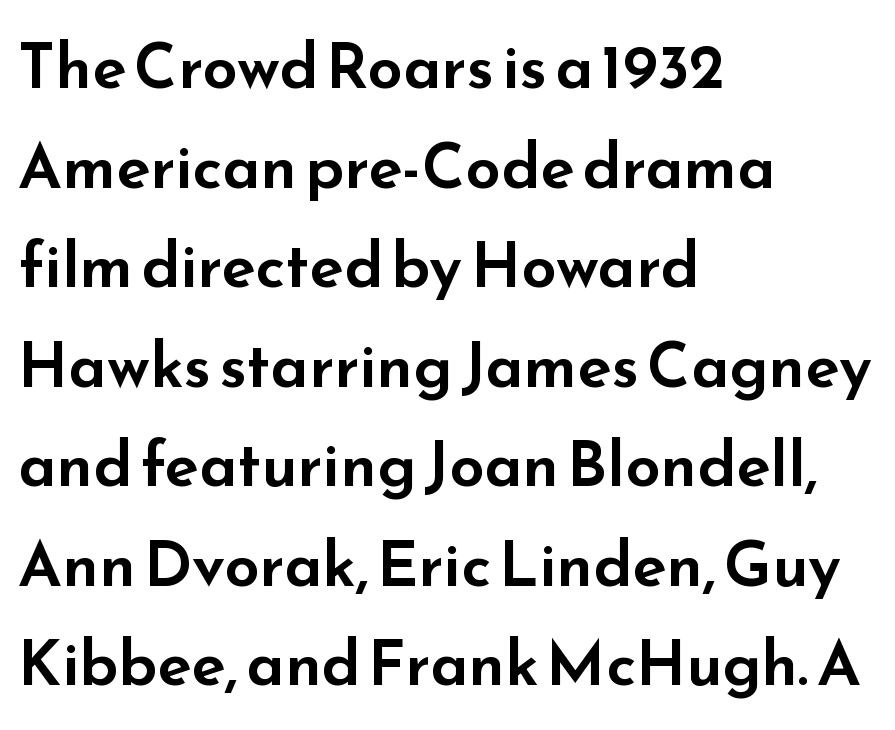
Honestly, the row spacing looks completely unremarkable. Honestly, the letter spacing is just normal — you wouldn't notice it. Serifs: no, the terminals of the letterforms are clean. The lettering holds an erect, upright posture throughout. Where is the straight margin? On the left.
